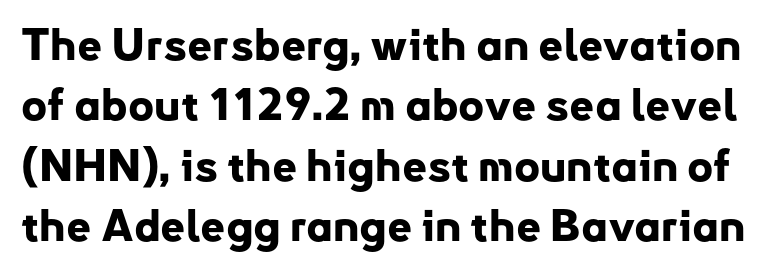
The image shows 44 px bold sans-serif type, upright; set normal line spacing (1.37x), normal letter spacing, not underlined; low stroke contrast and a small x-height.
